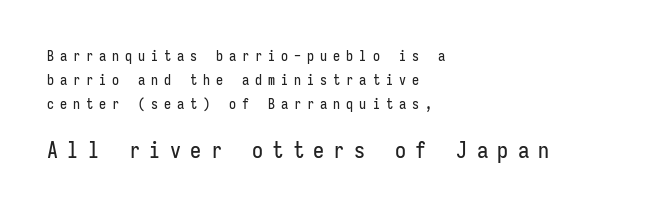
Q: Is the text italic (slanted)? A: No, it is upright.
Q: Is the text underlined? A: No.
Q: How is the paragraph aligned? A: Left-aligned.
Q: Is the spacing between letters normal or unusually wide? A: Unusually wide.
Q: Is the spacing between lines tight, normal or loose? A: Normal.
Q: Which block of text is set in a larger size, the first (top) or the second (bottom)? A: The second (bottom) one.
